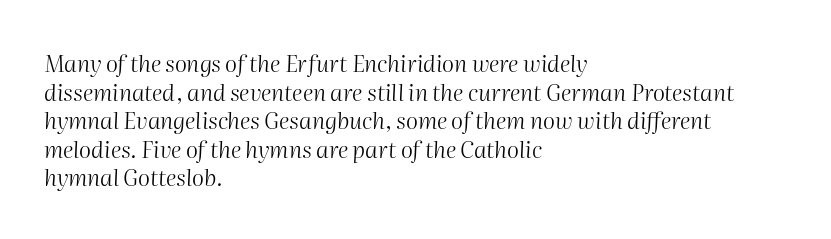
The image shows 23 px text type, italic (leaning right); set left-aligned, line spacing 1.24x, normal letter spacing, not underlined.
